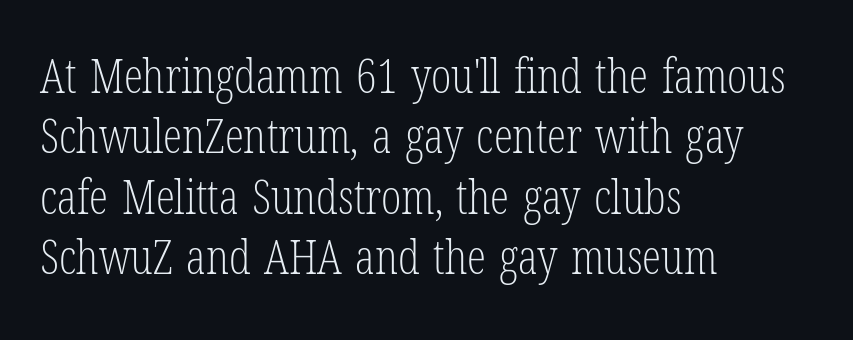
The image shows 48 px light, condensed serif type, upright; set left-aligned, normal line spacing (1.26x), normal letter spacing, not underlined; low stroke contrast and a medium x-height.
